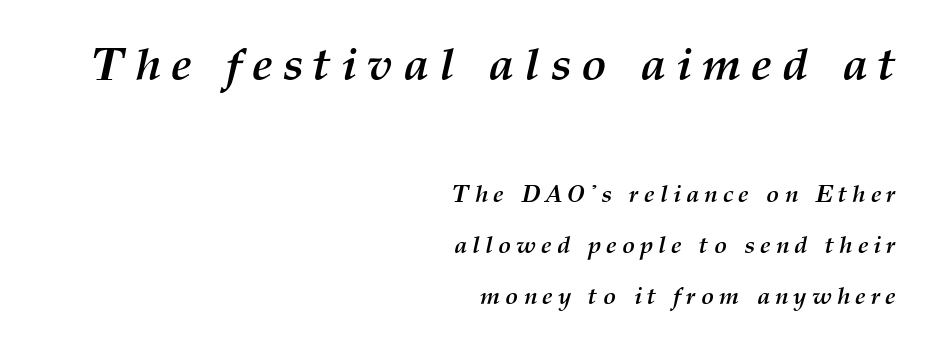
{"italic": "yes", "lean": "right", "slant_degrees": 12, "bold": "yes", "weight": "semibold", "width": "normal", "stroke_contrast": "medium", "x_height": "medium", "monospaced": "no", "underline": "no", "align": "right", "line_spacing": "loose", "line_spacing_ratio": 2.13, "letter_spacing": "wide", "letter_spacing_em": 0.21, "larger_block": "first", "size_ratio": 1.96, "glyph_px": 47}
